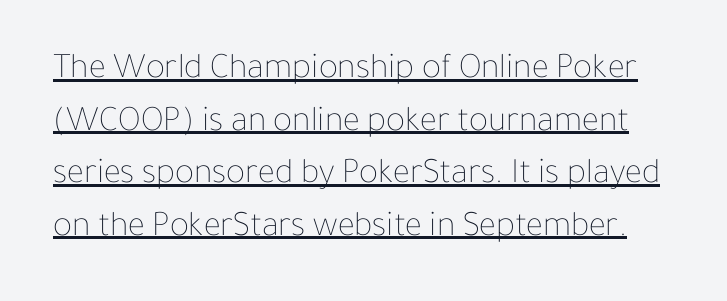
{"italic": "no", "bold": "no", "weight": "thin", "width": "normal", "stroke_contrast": "low", "x_height": "medium", "monospaced": "no", "underline": "yes", "line_spacing": "normal", "line_spacing_ratio": 1.46, "letter_spacing": "normal", "letter_spacing_em": 0.0, "glyph_px": 36}
